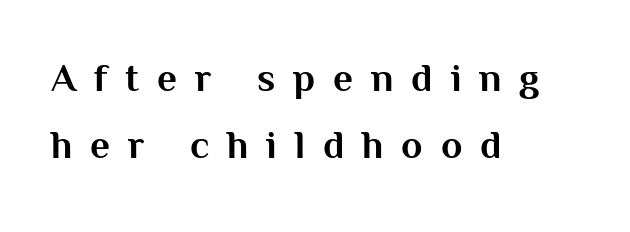
Here the designer chose a conventional face with non-uniform glyph widths. Notice how the stems are strictly vertical — no italics here. The type is letterspaced generously, with wide tracking. These lines stack with their left ends in a neat column.
